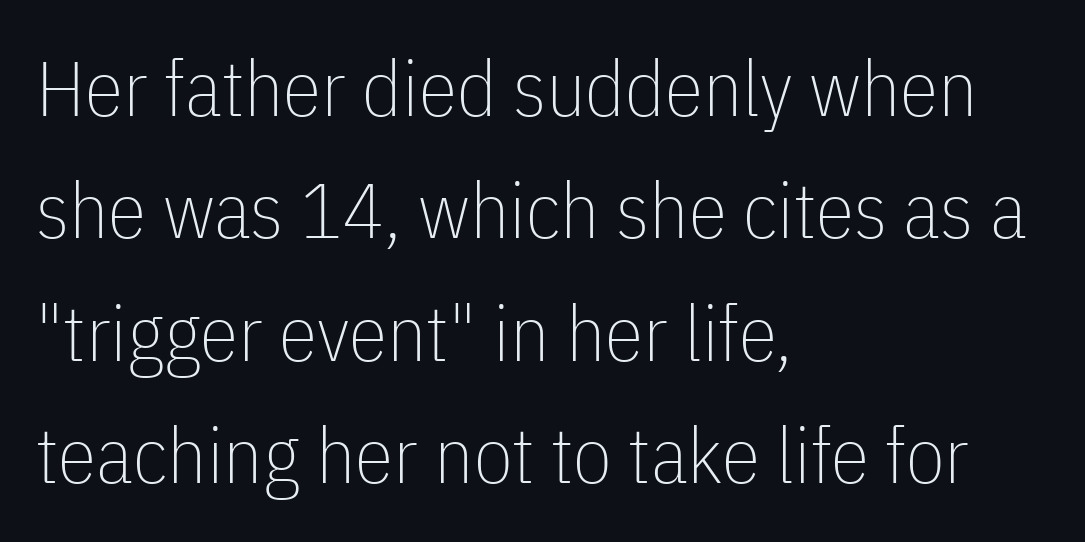
Q: Is the text bold? A: No.
Q: Is the text italic (slanted)? A: No, it is upright.
Q: Is the typeface a serif or a sans-serif typeface? A: Sans-serif.
Q: Is the text underlined? A: No.
Q: How is the paragraph aligned? A: Left-aligned.
Q: Is the spacing between letters normal or unusually wide? A: Normal.
Q: Is the spacing between lines tight, normal or loose? A: Normal.
Q: Width (condensed, normal, or wide)? A: Condensed.
Q: Stroke contrast? A: Low.
Q: x-height? A: Medium.
Q: Monospaced? A: No.
